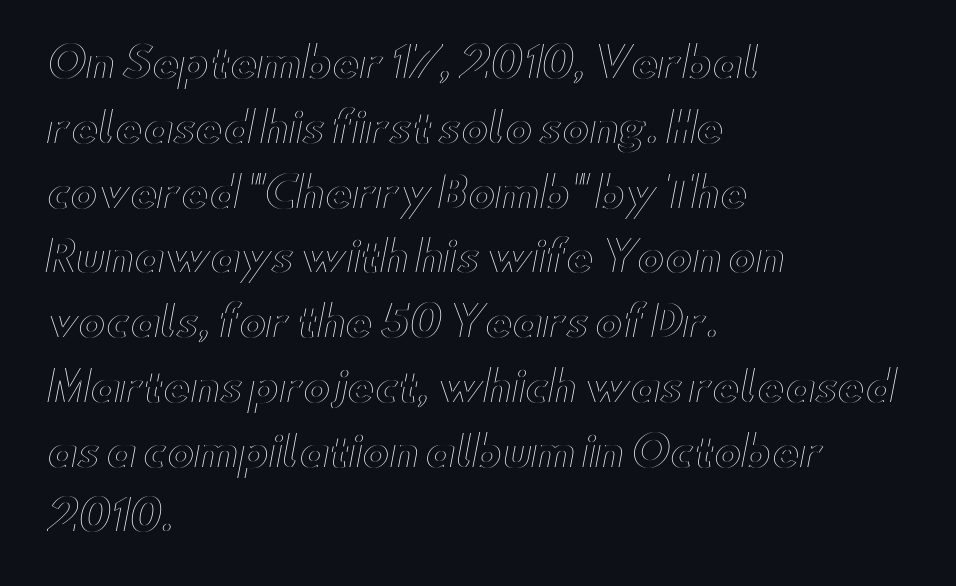
The image shows 41 px wide type; set left-aligned, normal line spacing (1.58x), normal letter spacing, not underlined; a small x-height.
